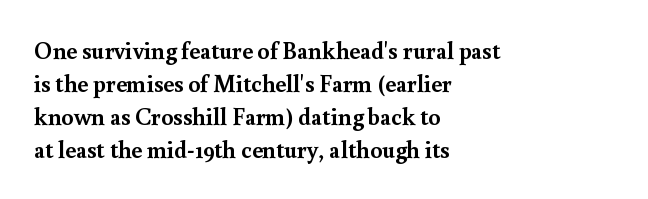
The tracking reads as untouched default to a designer's eye. Check the space under the baseline: it is left empty. The letters stand straight up with perfectly vertical stems. Each line starts at the same left margin while the right side varies. Weight check: bold — yes, fully. These lines sit exactly where default settings would place them.
